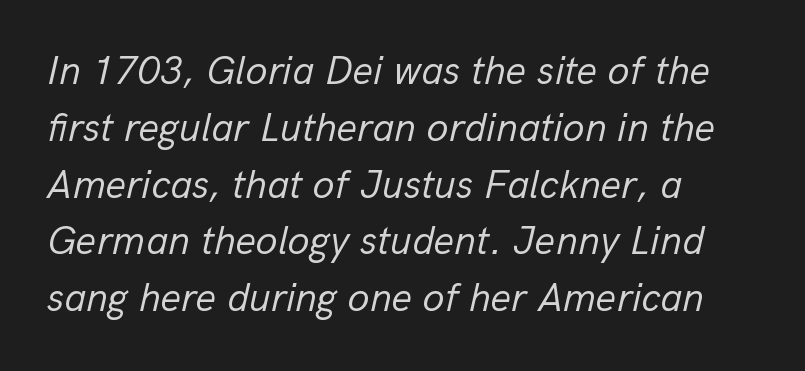
The image shows 40 px regular-weight type, italic (leaning right); set left-aligned, normal line spacing (1.42x), normal letter spacing, not underlined; low stroke contrast and a medium x-height.
